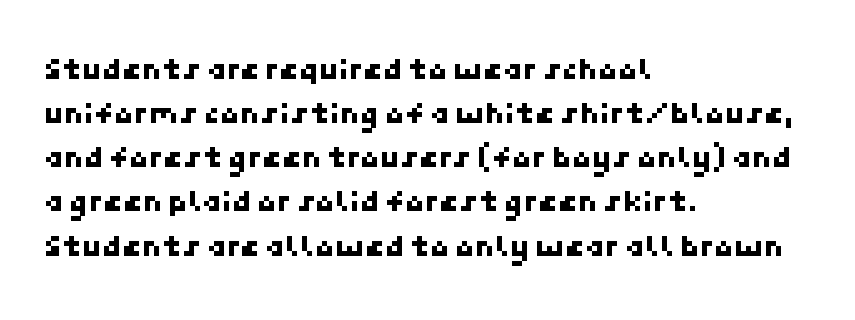
The image shows 32 px sans-serif type; set left-aligned, normal line spacing (1.38x), normal letter spacing, not underlined; low stroke contrast and a medium x-height.
